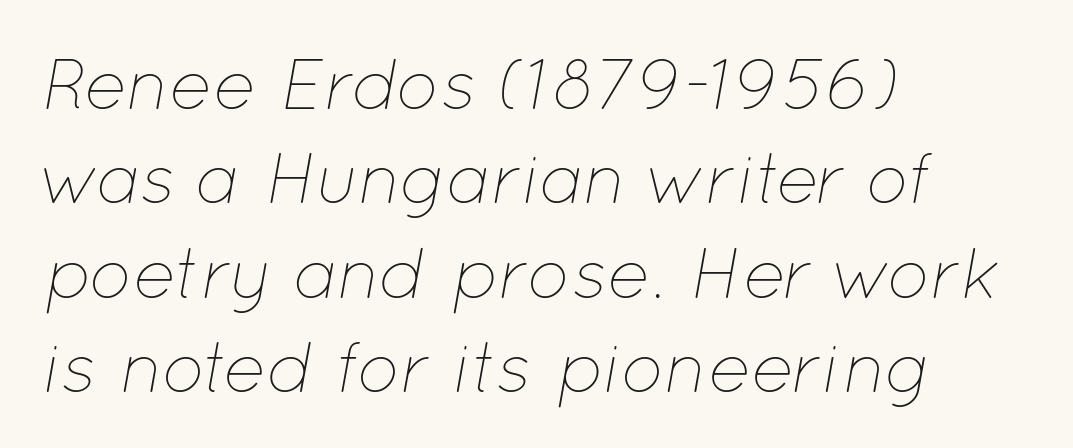
Q: Is the text bold? A: No.
Q: Is the text italic (slanted)? A: Yes, it leans right by about 12 degrees.
Q: Is the text underlined? A: No.
Q: How is the paragraph aligned? A: Left-aligned.
Q: Is the spacing between letters normal or unusually wide? A: Normal.
Q: Is the spacing between lines tight, normal or loose? A: Normal.
Q: Width (condensed, normal, or wide)? A: Normal.
Q: Stroke contrast? A: Low.
Q: x-height? A: Medium.
Q: Monospaced? A: No.
